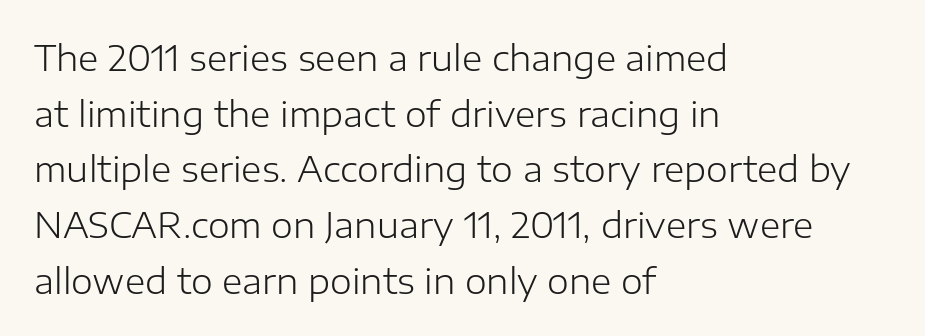
Check under the words: just untouched page. Stroke terminals: plain, sans-serif. Characters follow at the spacing the type designer built in. Stems here are at most as thick as an everyday book face.
